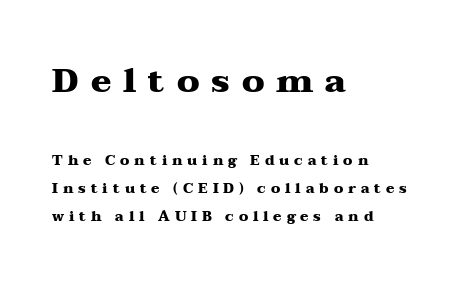
The image shows 34 px heavy, wide serif type, upright; set left-aligned, loose line spacing (2.02x), unusually wide letter spacing (+0.35 em), not underlined; the first (top) block is 2.43x larger; medium stroke contrast and a medium x-height.
